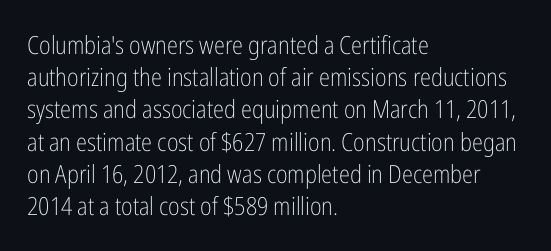
The image shows 25 px text type, upright; set left-aligned, normal line spacing (1.29x), normal letter spacing, not underlined.
